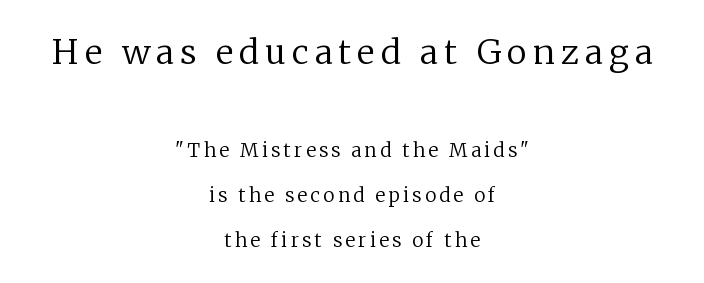
{"serif": "yes", "italic": "no", "bold": "no", "weight": "regular", "width": "normal", "stroke_contrast": "low", "x_height": "medium", "monospaced": "no", "underline": "no", "align": "center", "line_spacing": "loose", "line_spacing_ratio": 2.37, "larger_block": "first", "size_ratio": 1.79, "glyph_px": 34}
